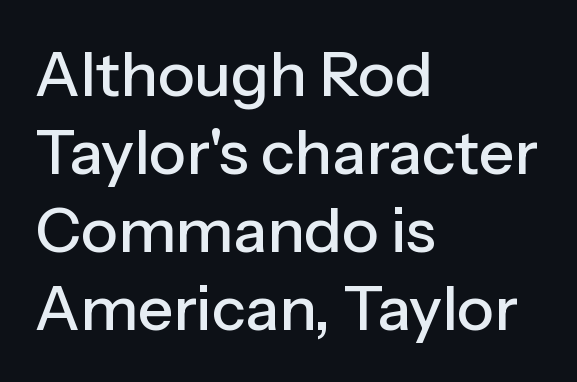
The image shows 62 px sans-serif type, upright; set left-aligned, normal line spacing (1.26x), normal letter spacing, not underlined; low stroke contrast and a medium x-height.
